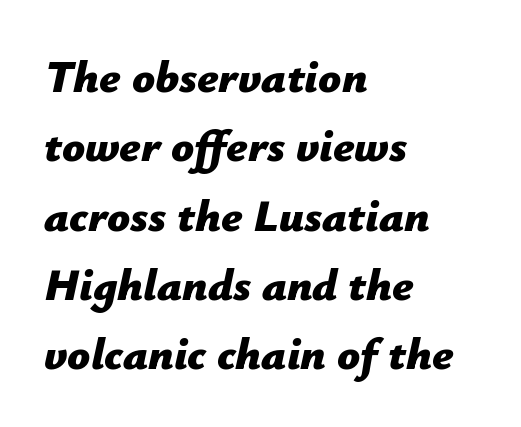
{"italic": "yes", "lean": "right", "slant_degrees": 12, "bold": "yes", "weight": "bold", "width": "normal", "stroke_contrast": "low", "x_height": "medium", "monospaced": "no", "underline": "no", "align": "left", "line_spacing": "normal", "line_spacing_ratio": 1.54, "letter_spacing": "normal", "letter_spacing_em": 0.0, "glyph_px": 45}
